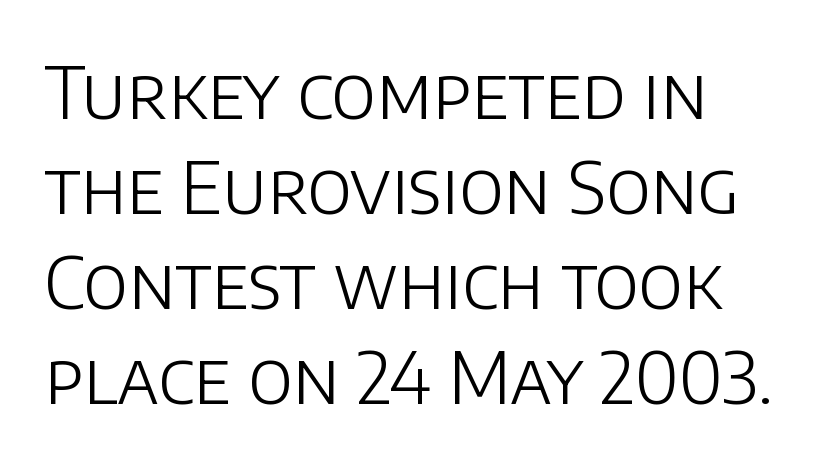
The image shows 72 px light sans-serif type, upright; set left-aligned, normal line spacing (1.32x), normal letter spacing, not underlined; low stroke contrast and a large x-height.
